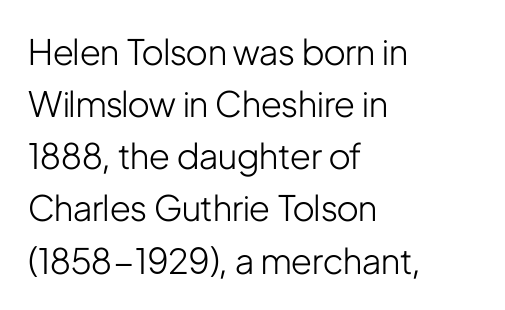
No extra ink here — the face is not bold. These lines keep a tight, regular rhythm from letter to letter. This is roman type, the default non-slanted kind. The leading is moderate, giving the passage an even texture. A typesetter would label this face a sans.
